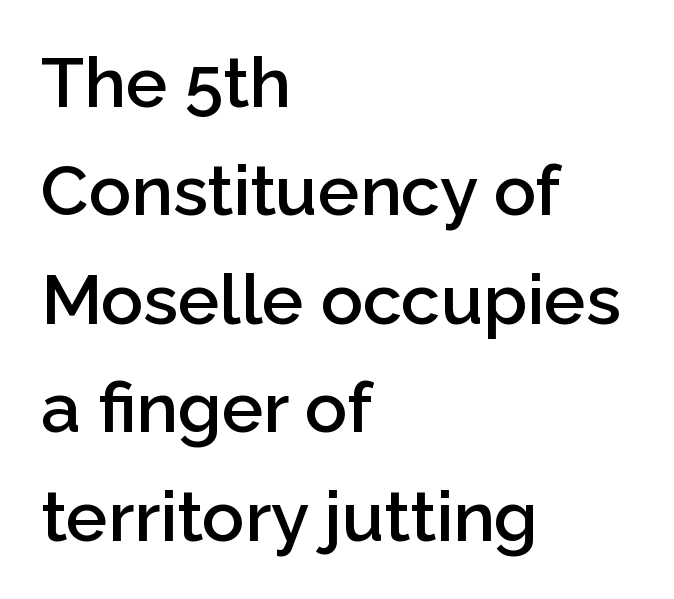
{"serif": "no", "italic": "no", "bold": "semi", "weight": "semibold", "width": "normal", "stroke_contrast": "low", "x_height": "medium", "monospaced": "no", "underline": "no", "align": "left", "line_spacing": "normal", "line_spacing_ratio": 1.55, "letter_spacing": "normal", "letter_spacing_em": 0.0, "glyph_px": 70}
